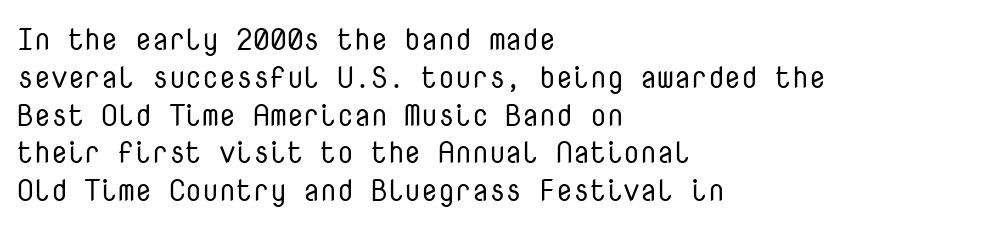
Q: Is the text bold? A: No.
Q: Is the text italic (slanted)? A: No, it is upright.
Q: Is the typeface a serif or a sans-serif typeface? A: Sans-serif.
Q: Is the text underlined? A: No.
Q: How is the paragraph aligned? A: Left-aligned.
Q: Is the spacing between letters normal or unusually wide? A: Normal.
Q: Is the spacing between lines tight, normal or loose? A: Normal.
Q: Width (condensed, normal, or wide)? A: Normal.
Q: Stroke contrast? A: Low.
Q: x-height? A: Medium.
Q: Monospaced? A: Yes.
